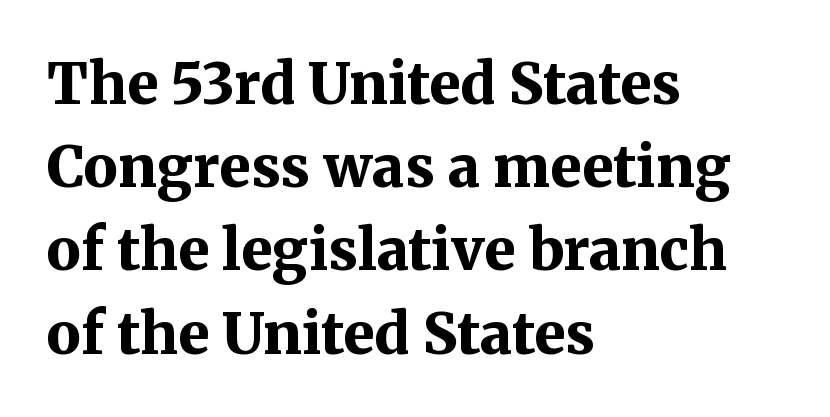
{"serif": "yes", "italic": "no", "bold": "yes", "weight": "bold", "width": "normal", "stroke_contrast": "medium", "x_height": "medium", "monospaced": "no", "underline": "no", "align": "left", "line_spacing": "normal", "line_spacing_ratio": 1.46, "letter_spacing": "normal", "letter_spacing_em": 0.0, "glyph_px": 57}
